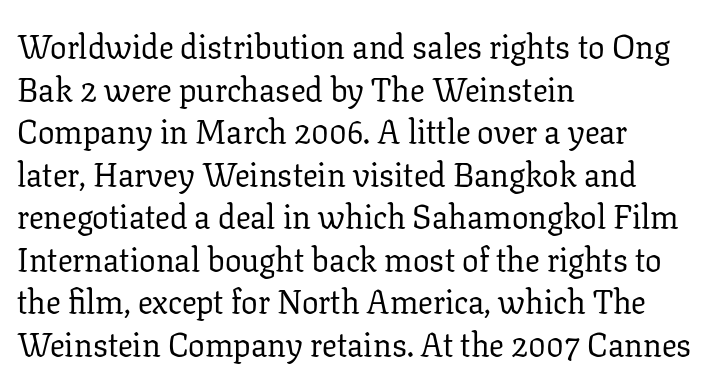
{"serif": "yes", "italic": "no", "bold": "no", "weight": "regular", "width": "normal", "stroke_contrast": "low", "x_height": "medium", "monospaced": "no", "underline": "no", "align": "left", "line_spacing": "normal", "line_spacing_ratio": 1.29, "letter_spacing": "normal", "letter_spacing_em": 0.0, "glyph_px": 33}
